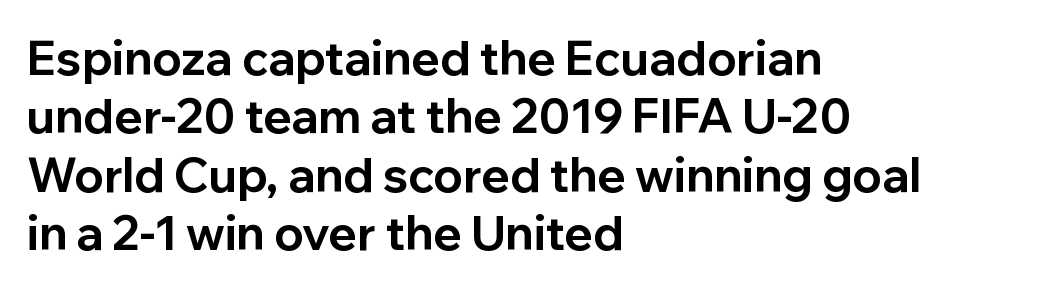
Q: Is the text bold? A: Yes.
Q: Is the text italic (slanted)? A: No, it is upright.
Q: Is the typeface a serif or a sans-serif typeface? A: Sans-serif.
Q: Is the text underlined? A: No.
Q: How is the paragraph aligned? A: Left-aligned.
Q: Is the spacing between letters normal or unusually wide? A: Normal.
Q: Width (condensed, normal, or wide)? A: Normal.
Q: Stroke contrast? A: Low.
Q: x-height? A: Medium.
Q: Monospaced? A: No.
